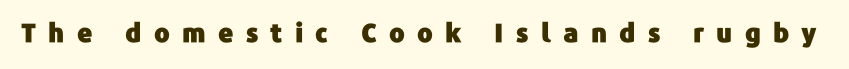
Descender tails drop into unmarked territory. Posture: straight, roman, zero tilt. Is the letter spacing exaggerated? Yes — the characters are pushed far apart.
